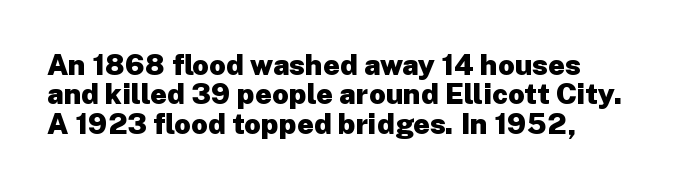
The image shows 29 px heavy sans-serif type, upright; set left-aligned, tight line spacing (1.01x), normal letter spacing, not underlined; low stroke contrast and a medium x-height.
